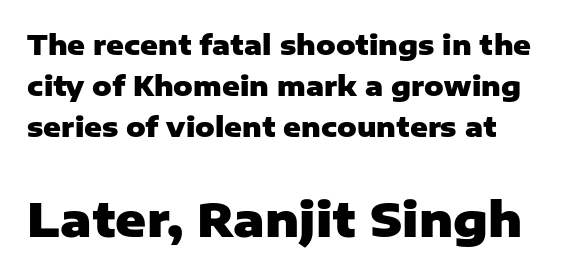
Q: Is the text bold? A: Yes.
Q: Is the text italic (slanted)? A: No, it is upright.
Q: Is the typeface a serif or a sans-serif typeface? A: Sans-serif.
Q: Is the text underlined? A: No.
Q: Is the spacing between letters normal or unusually wide? A: Normal.
Q: Is the spacing between lines tight, normal or loose? A: Normal.
Q: Which block of text is set in a larger size, the first (top) or the second (bottom)? A: The second (bottom) one.
Q: Width (condensed, normal, or wide)? A: Normal.
Q: Stroke contrast? A: Low.
Q: x-height? A: Medium.
Q: Monospaced? A: No.
